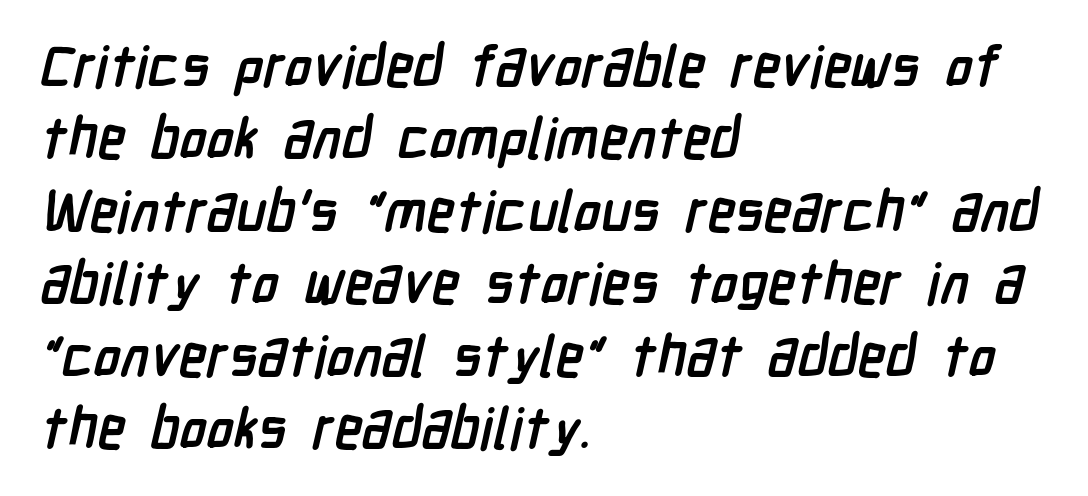
Q: Is the text bold? A: Yes.
Q: Is the typeface a serif or a sans-serif typeface? A: Sans-serif.
Q: Is the text underlined? A: No.
Q: How is the paragraph aligned? A: Left-aligned.
Q: Is the spacing between letters normal or unusually wide? A: Normal.
Q: Is the spacing between lines tight, normal or loose? A: Normal.
Q: Width (condensed, normal, or wide)? A: Condensed.
Q: Stroke contrast? A: Low.
Q: x-height? A: Medium.
Q: Monospaced? A: No.
